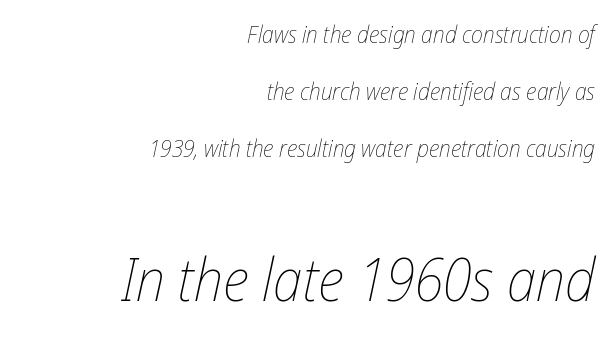
How are the letters spaced? Ordinarily, with no added tracking. Just letters on the line, the space beneath them empty. The face used here is proportionally spaced, like ordinary book or web type. Compared with typical paragraphs, the rows here are farther apart. The lettering tilts uniformly, giving the passage an italic look.
